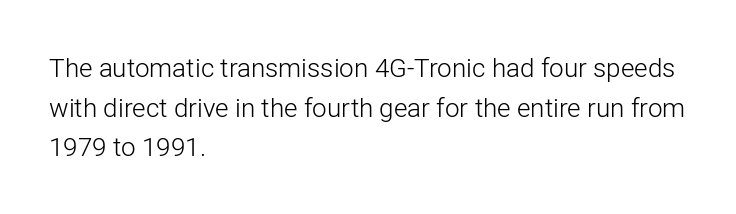
Q: Is the text bold? A: No.
Q: Is the text italic (slanted)? A: No, it is upright.
Q: Is the text underlined? A: No.
Q: How is the paragraph aligned? A: Left-aligned.
Q: Is the spacing between letters normal or unusually wide? A: Normal.
Q: Is the spacing between lines tight, normal or loose? A: Normal.
